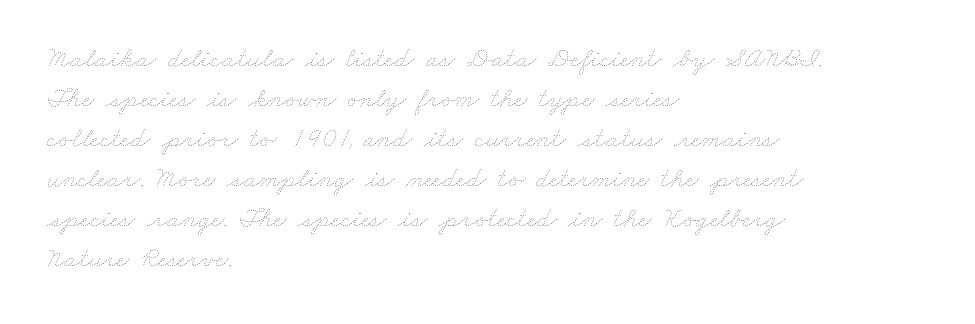
Q: Is the text bold? A: No.
Q: Is the text underlined? A: No.
Q: How is the paragraph aligned? A: Left-aligned.
Q: Is the spacing between letters normal or unusually wide? A: Normal.
Q: Is the spacing between lines tight, normal or loose? A: Normal.
Q: Width (condensed, normal, or wide)? A: Wide.
Q: Stroke contrast? A: Low.
Q: x-height? A: Small.
Q: Monospaced? A: No.
